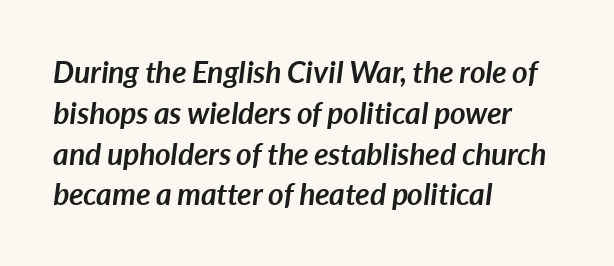
Q: Is the text bold? A: Yes.
Q: Is the text italic (slanted)? A: Yes, it leans right by about 7 degrees.
Q: Is the text underlined? A: No.
Q: How is the paragraph aligned? A: Left-aligned.
Q: Is the spacing between letters normal or unusually wide? A: Normal.
Q: Is the spacing between lines tight, normal or loose? A: Normal.
Q: Width (condensed, normal, or wide)? A: Normal.
Q: Stroke contrast? A: Low.
Q: x-height? A: Medium.
Q: Monospaced? A: No.
